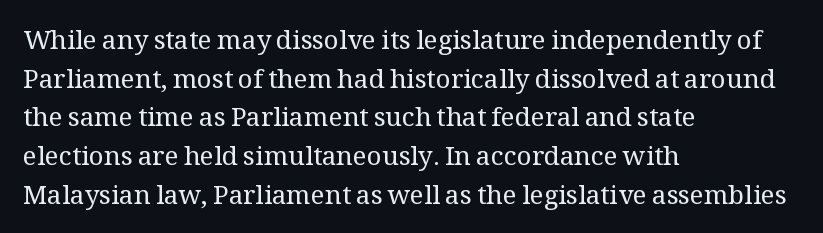
{"italic": "no", "bold": "no", "underline": "no", "align": "left", "line_spacing": "normal", "line_spacing_ratio": 1.49, "letter_spacing": "normal", "letter_spacing_em": 0.0, "glyph_px": 26}
